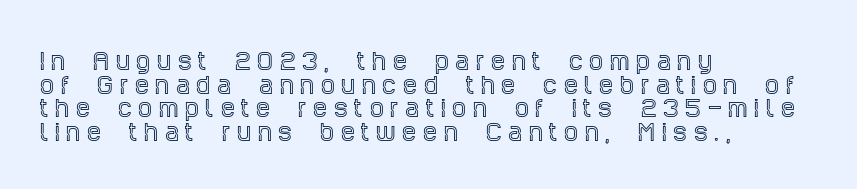
The passage shown is not underscored anywhere. The vertical gap from one line to the next is small. Ordinary non-slanted type is in use. Caption: expanded tracking, letters set apart.
